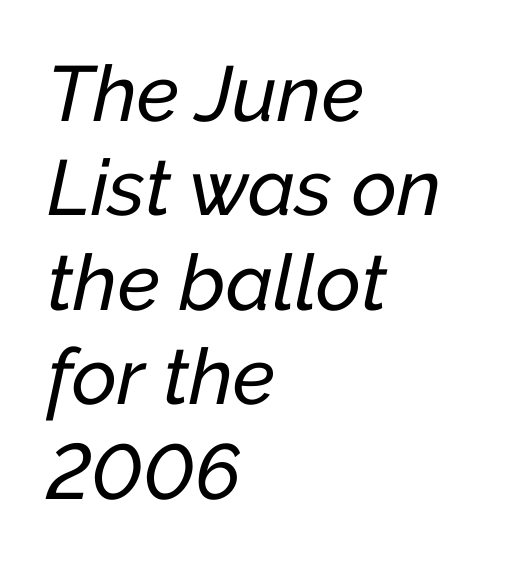
{"italic": "yes", "lean": "right", "slant_degrees": 12, "width": "normal", "stroke_contrast": "low", "x_height": "medium", "monospaced": "no", "underline": "no", "align": "left", "line_spacing_ratio": 1.21, "letter_spacing": "normal", "letter_spacing_em": 0.0, "glyph_px": 78}
